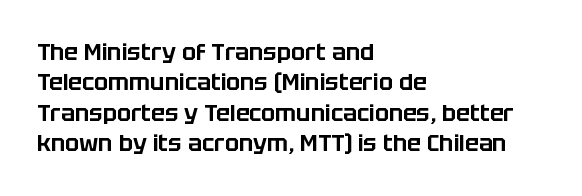
The image shows 23 px text type, upright; set left-aligned, normal line spacing (1.32x), normal letter spacing, not underlined.
